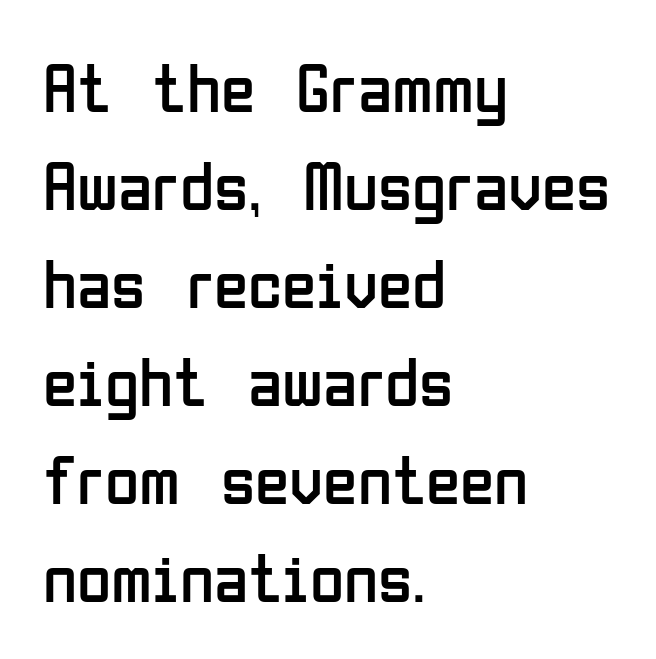
The lettering holds an erect, upright posture throughout. Is this a heavy cut? Hardly; it is regular or lighter. This sample has the flowing, uneven cadence of proportional lettering. Honestly, the row spacing looks completely unremarkable.
